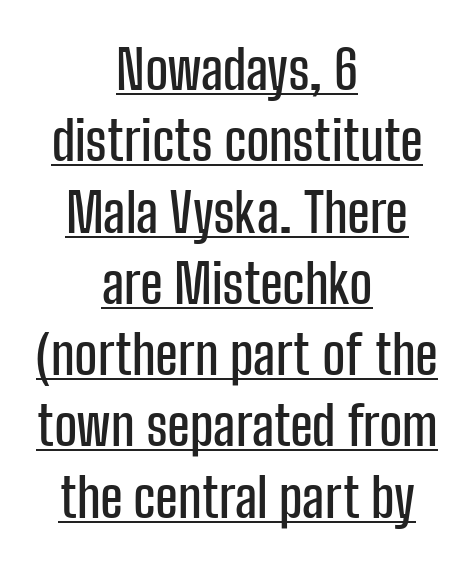
Q: Is the text italic (slanted)? A: No, it is upright.
Q: Is the typeface a serif or a sans-serif typeface? A: Sans-serif.
Q: Is the text underlined? A: Yes.
Q: How is the paragraph aligned? A: Centered.
Q: Is the spacing between letters normal or unusually wide? A: Normal.
Q: Is the spacing between lines tight, normal or loose? A: Normal.
Q: Width (condensed, normal, or wide)? A: Condensed.
Q: Stroke contrast? A: Low.
Q: x-height? A: Medium.
Q: Monospaced? A: No.
